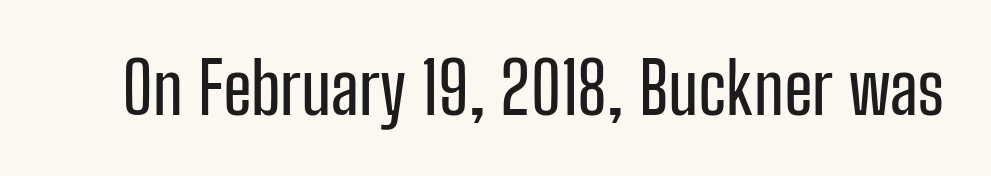
{"serif": "no", "italic": "no", "width": "condensed", "stroke_contrast": "low", "x_height": "medium", "monospaced": "no", "underline": "no", "letter_spacing": "normal", "letter_spacing_em": 0.0, "glyph_px": 70}
